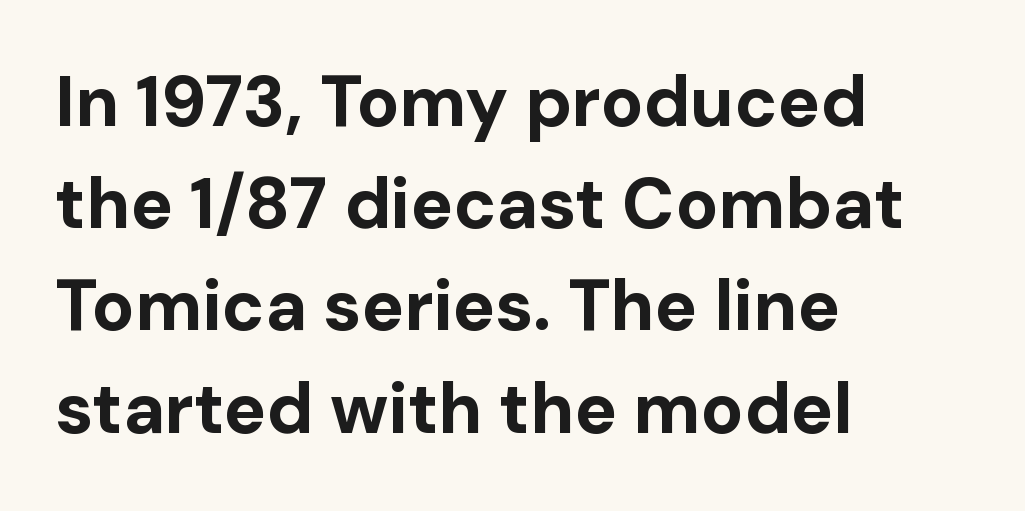
Q: Is the text bold? A: Yes.
Q: Is the text italic (slanted)? A: No, it is upright.
Q: Is the typeface a serif or a sans-serif typeface? A: Sans-serif.
Q: Is the text underlined? A: No.
Q: How is the paragraph aligned? A: Left-aligned.
Q: Is the spacing between letters normal or unusually wide? A: Normal.
Q: Is the spacing between lines tight, normal or loose? A: Normal.
Q: Width (condensed, normal, or wide)? A: Normal.
Q: Stroke contrast? A: Low.
Q: x-height? A: Medium.
Q: Monospaced? A: No.
